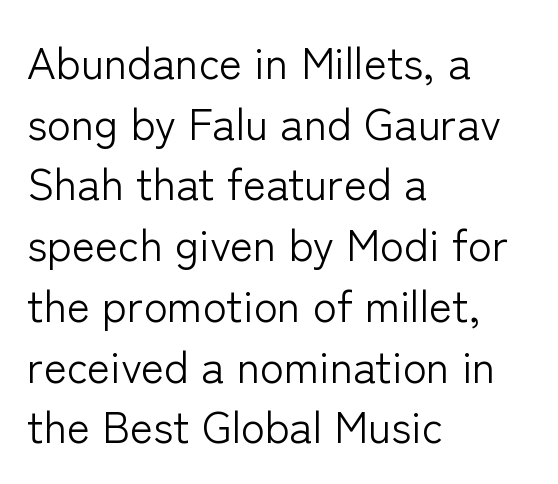
The image shows 44 px light sans-serif type, upright; set left-aligned, normal line spacing (1.38x), normal letter spacing, not underlined; low stroke contrast and a medium x-height.
